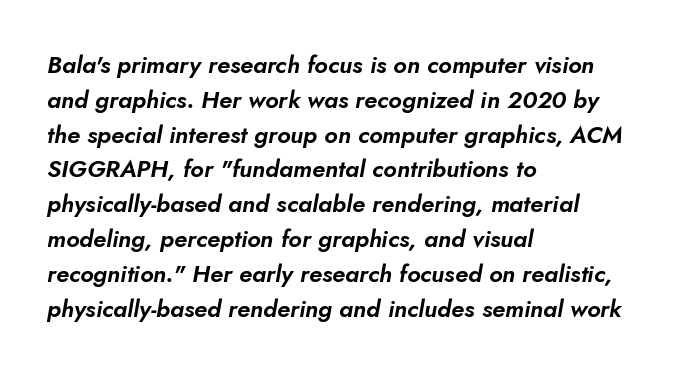
Interline gaps are of average width in this sample. Bare-footed words on every line. Letter spacing: default. A student would call this left alignment; a typographer would say flush left, rag right. The face used here has a pronounced slope to its letters.
